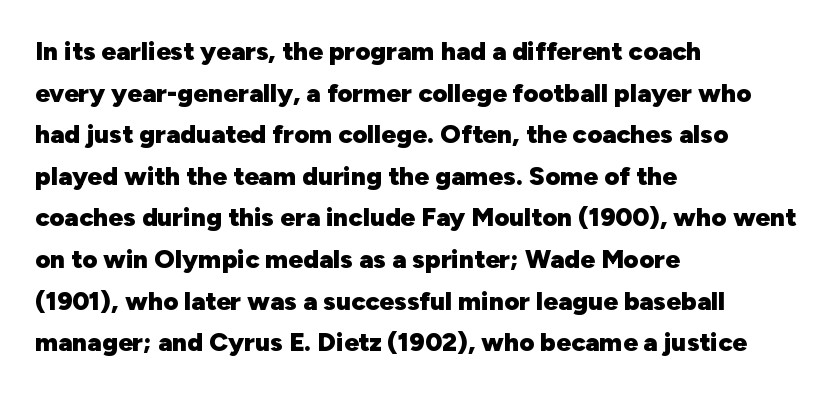
Q: Is the text bold? A: Yes.
Q: Is the text italic (slanted)? A: No, it is upright.
Q: Is the text underlined? A: No.
Q: How is the paragraph aligned? A: Left-aligned.
Q: Is the spacing between letters normal or unusually wide? A: Normal.
Q: Is the spacing between lines tight, normal or loose? A: Normal.
